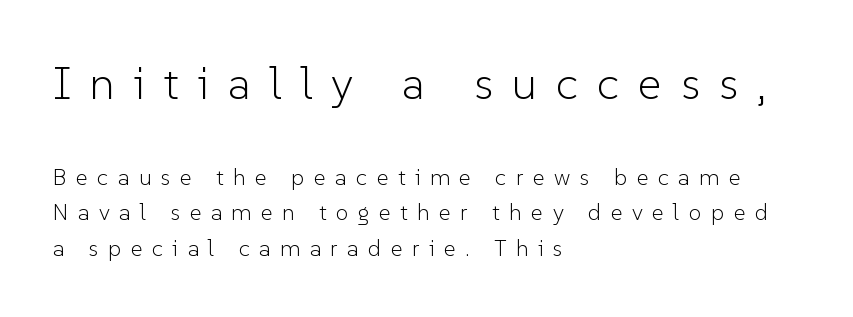
{"serif": "no", "italic": "no", "bold": "no", "weight": "light", "width": "normal", "stroke_contrast": "low", "x_height": "medium", "monospaced": "no", "underline": "no", "align": "left", "line_spacing": "normal", "line_spacing_ratio": 1.56, "letter_spacing": "wide", "letter_spacing_em": 0.41, "larger_block": "first", "size_ratio": 2.0, "glyph_px": 46}
